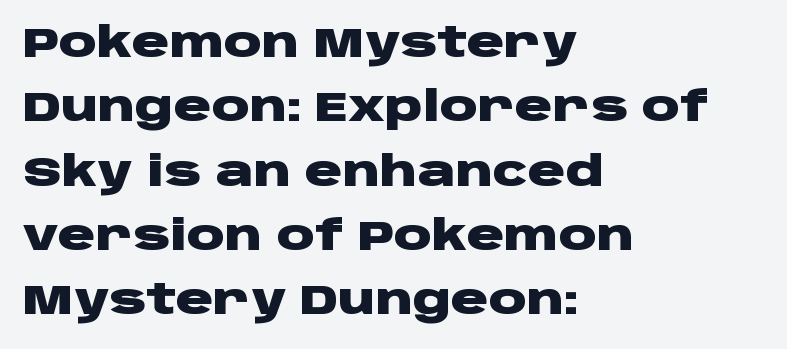
{"serif": "no", "italic": "no", "bold": "yes", "weight": "heavy", "width": "wide", "stroke_contrast": "low", "x_height": "large", "monospaced": "no", "underline": "no", "align": "left", "line_spacing": "normal", "line_spacing_ratio": 1.53, "letter_spacing": "normal", "letter_spacing_em": 0.0, "glyph_px": 42}
